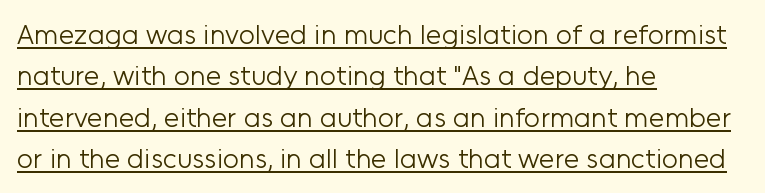
{"serif": "no", "italic": "no", "bold": "no", "weight": "light", "width": "normal", "stroke_contrast": "low", "x_height": "medium", "monospaced": "no", "underline": "yes", "align": "left", "line_spacing": "normal", "line_spacing_ratio": 1.48, "letter_spacing": "normal", "letter_spacing_em": 0.0, "glyph_px": 28}
